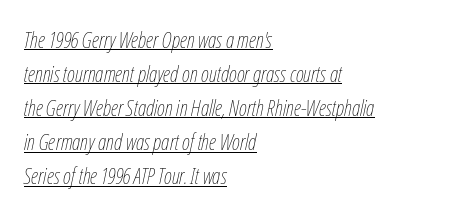
Q: Is the text bold? A: No.
Q: Is the text italic (slanted)? A: Yes, it leans right by about 12 degrees.
Q: Is the text underlined? A: Yes.
Q: How is the paragraph aligned? A: Left-aligned.
Q: Is the spacing between letters normal or unusually wide? A: Normal.
Q: Is the spacing between lines tight, normal or loose? A: Normal.
